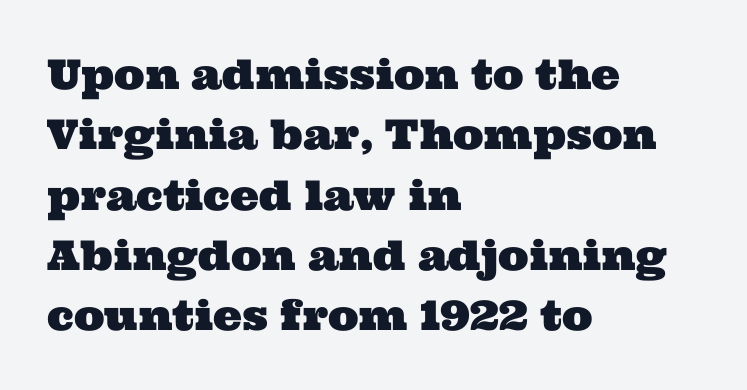
Q: Is the typeface a serif or a sans-serif typeface? A: Serif.
Q: Is the text underlined? A: No.
Q: How is the paragraph aligned? A: Left-aligned.
Q: Is the spacing between letters normal or unusually wide? A: Normal.
Q: Is the spacing between lines tight, normal or loose? A: Normal.
Q: Width (condensed, normal, or wide)? A: Wide.
Q: Stroke contrast? A: Medium.
Q: x-height? A: Medium.
Q: Monospaced? A: No.
